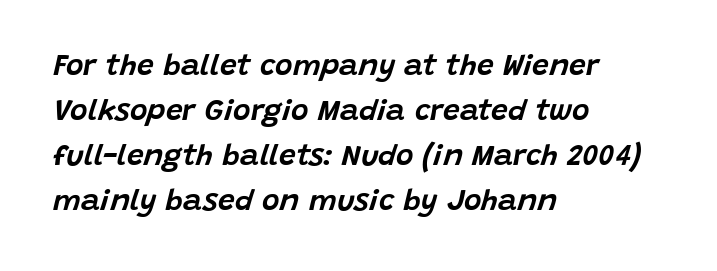
Q: Is the text italic (slanted)? A: Yes, it leans right by about 15 degrees.
Q: Is the text underlined? A: No.
Q: How is the paragraph aligned? A: Left-aligned.
Q: Is the spacing between letters normal or unusually wide? A: Normal.
Q: Is the spacing between lines tight, normal or loose? A: Normal.
Q: Width (condensed, normal, or wide)? A: Normal.
Q: Stroke contrast? A: Low.
Q: x-height? A: Large.
Q: Monospaced? A: No.
